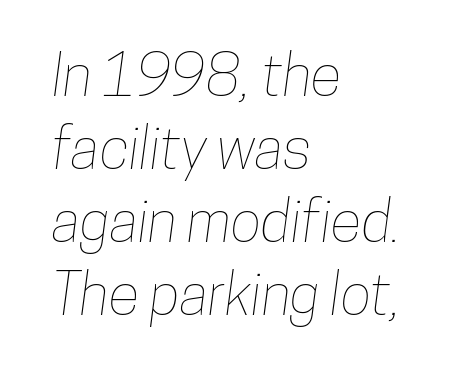
{"width": "condensed", "stroke_contrast": "low", "x_height": "medium", "monospaced": "no", "underline": "no", "align": "left", "line_spacing": "normal", "line_spacing_ratio": 1.26, "letter_spacing": "normal", "letter_spacing_em": 0.0, "glyph_px": 58}
